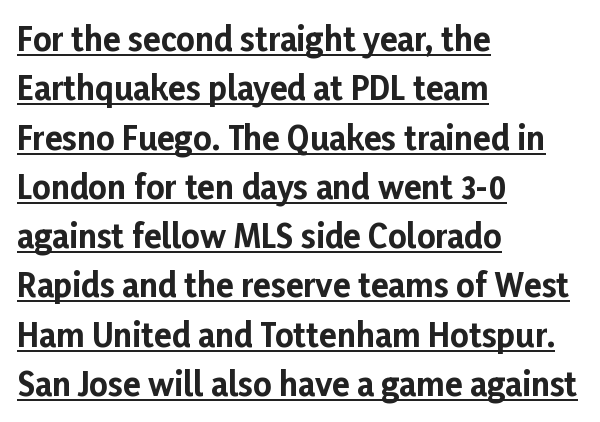
The image shows 32 px bold sans-serif type, upright; set left-aligned, normal line spacing (1.54x), normal letter spacing, underlined; low stroke contrast and a medium x-height.
